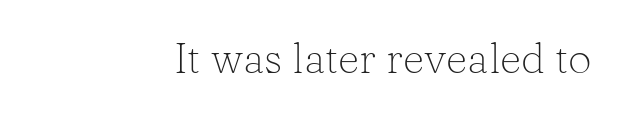
Compared with typical body copy, the letter spacing here is the same. The lines in this sample share a right terminus and differ only in where they begin. Note the varied advance widths — an 'i' is clearly narrower than an 'm'. The characters are drawn with everyday or finer stroke widths. Clear beneath every line of the passage.
